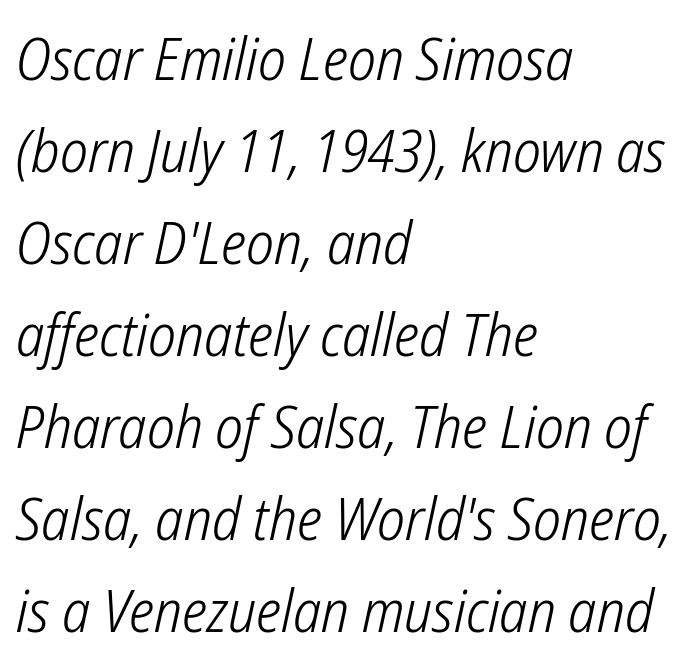
A typesetter would call this proportional, since set widths differ per character. Left-aligned paragraph, ragged on the right. Rule under the text: the space is simply empty. How are the letters spaced? Ordinarily, with no added tracking.
